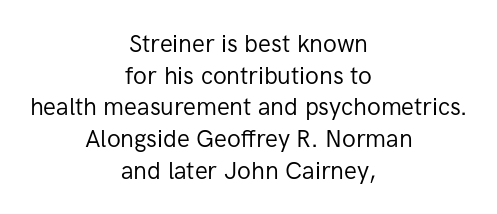
The horizontal fit of the characters is conventional and even. Posture: upright roman. The passage shown is not bold in any degree. The specimen omits any rule beneath the text block's lines. A typesetter would call this leading conventional body-copy spacing.
